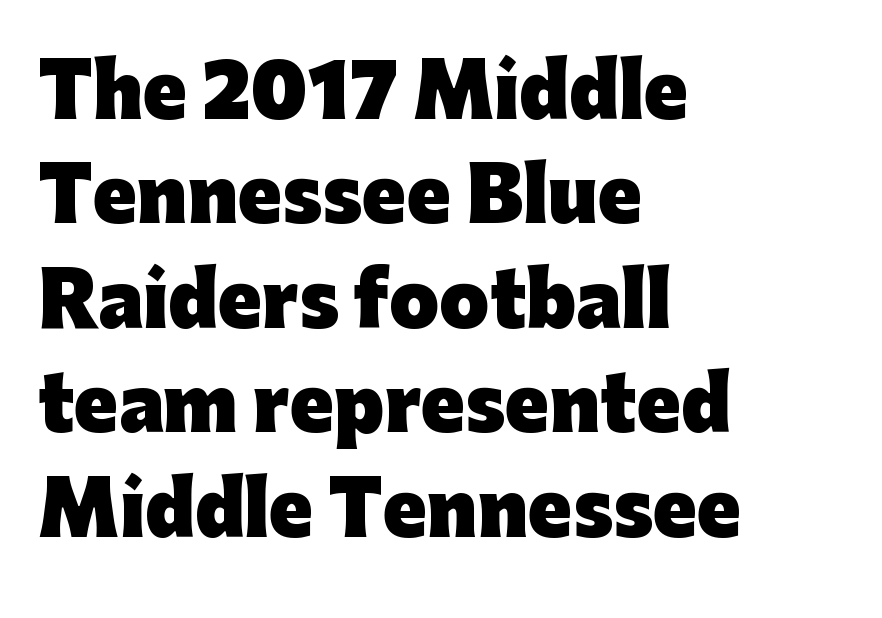
The image shows 72 px heavy sans-serif type, upright; set left-aligned, normal line spacing (1.45x), normal letter spacing, not underlined; low stroke contrast and a medium x-height.
